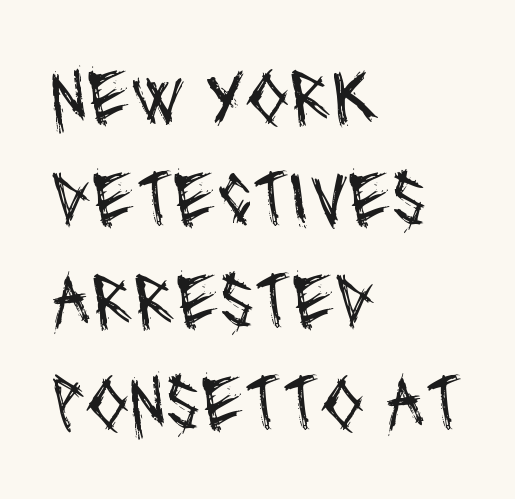
Character widths vary here, with narrow letters taking less room than wide ones. Each stroke keeps to a modest, everyday thickness or less. Observe the absence of serifs on each vertical stroke in this sample. How would I describe the line gaps? Plain and ordinary. Standard letterfit; no display-style spreading of the glyphs. Reading down the block, your eye returns to a fixed left position each line.
